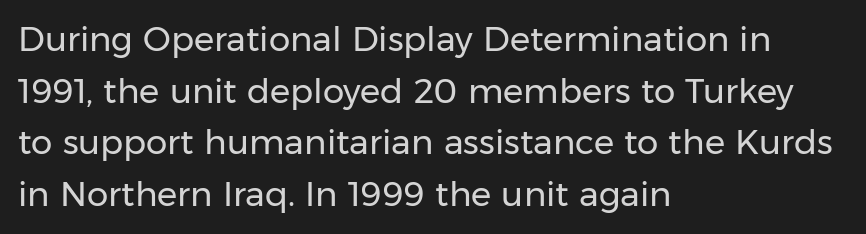
The image shows 34 px regular-weight sans-serif type, upright; set left-aligned, normal line spacing (1.52x), normal letter spacing, not underlined; low stroke contrast and a medium x-height.
